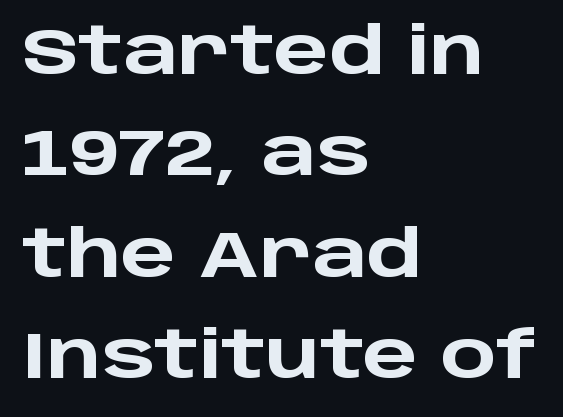
The typesetter chose a ragged-right arrangement here. I'd describe the lettering as bold — thick and assertive. The baseline area is clear. Look at the tracking — it's just the regular setting, nothing added.
